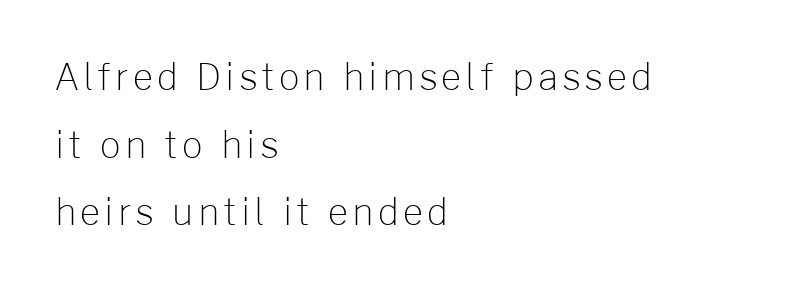
The font sits on the lighter half of the weight spectrum, regular included. Upright lettering throughout. You could not count columns in this text — the font is proportionally spaced. Descender tails drop into unmarked territory. Alignment: flush left. The letters carry no serifs — their stems end cleanly without finishing strokes.
